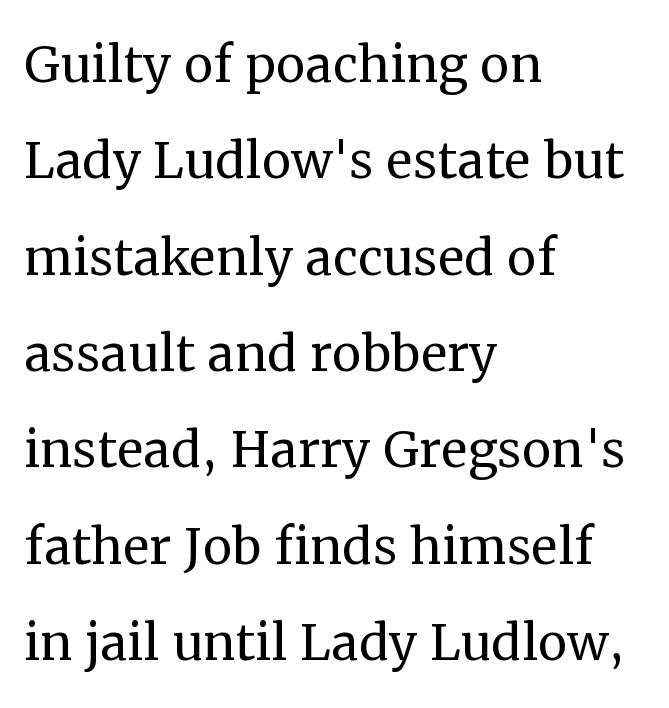
The designer left line spacing at the default. Words appear dense and cohesive because spacing is normal. Nobody drew a line under any word here. Do the characters align in a grid? No, the font is proportional.
